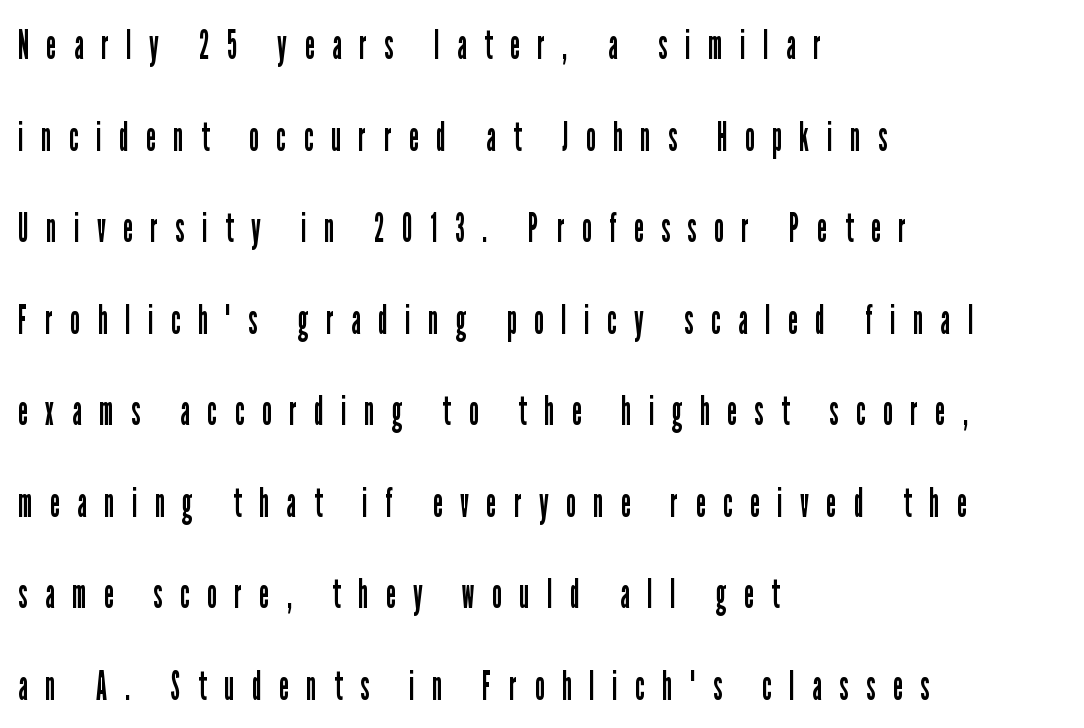
Q: Is the text bold? A: No.
Q: Is the text italic (slanted)? A: No, it is upright.
Q: Is the typeface a serif or a sans-serif typeface? A: Sans-serif.
Q: Is the text underlined? A: No.
Q: How is the paragraph aligned? A: Left-aligned.
Q: Is the spacing between letters normal or unusually wide? A: Unusually wide.
Q: Is the spacing between lines tight, normal or loose? A: Loose.
Q: Width (condensed, normal, or wide)? A: Condensed.
Q: Stroke contrast? A: Low.
Q: x-height? A: Medium.
Q: Monospaced? A: No.
